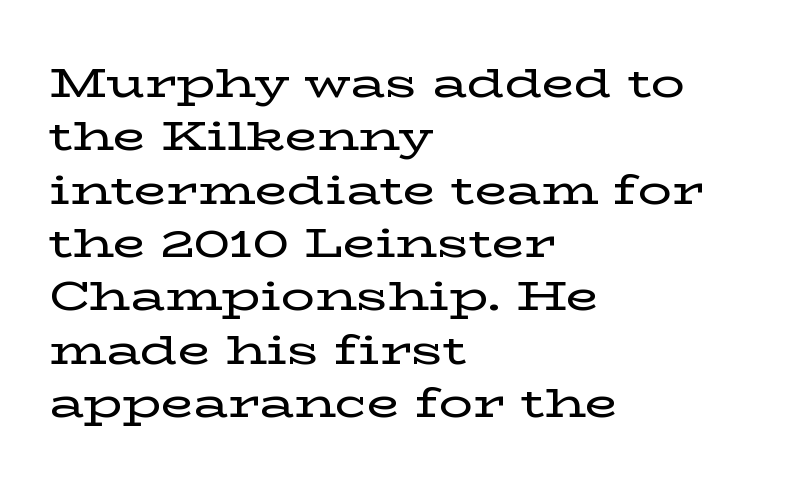
The image shows 42 px wide serif type, upright; set left-aligned, normal line spacing (1.27x), normal letter spacing, not underlined; low stroke contrast and a medium x-height.
